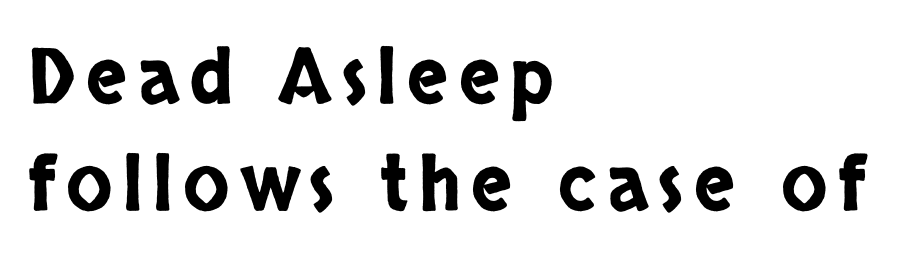
Q: Is the text italic (slanted)? A: No, it is upright.
Q: Is the typeface a serif or a sans-serif typeface? A: Sans-serif.
Q: Is the text underlined? A: No.
Q: How is the paragraph aligned? A: Left-aligned.
Q: Is the spacing between lines tight, normal or loose? A: Normal.
Q: Width (condensed, normal, or wide)? A: Condensed.
Q: Stroke contrast? A: Low.
Q: x-height? A: Large.
Q: Monospaced? A: No.
